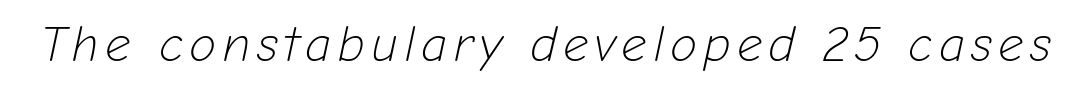
Is this a fixed-width face? No — the glyphs have proportional, varying widths. Descenders hang freely into open space. A light-to-regular cut is what we see here. There's an unmistakable incline to the writing here.
